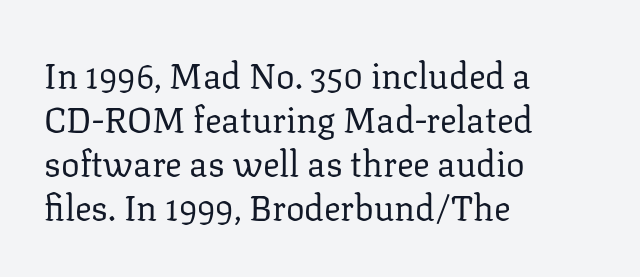
{"serif": "yes", "italic": "no", "bold": "no", "weight": "regular", "width": "normal", "stroke_contrast": "low", "x_height": "medium", "monospaced": "no", "underline": "no", "align": "left", "line_spacing": "normal", "line_spacing_ratio": 1.26, "letter_spacing": "normal", "letter_spacing_em": 0.0, "glyph_px": 35}
